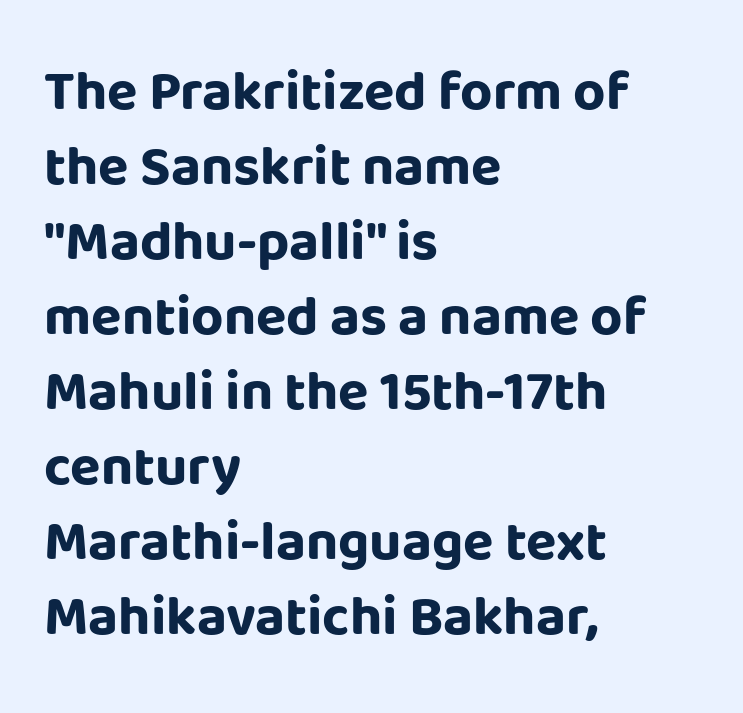
The letters advance in unequal steps, a hallmark of proportional type. Honestly, the letter spacing is just normal — you wouldn't notice it. The designer left line spacing at the default. Note: no serifs on the glyphs. Posture: straight, roman, zero tilt.
